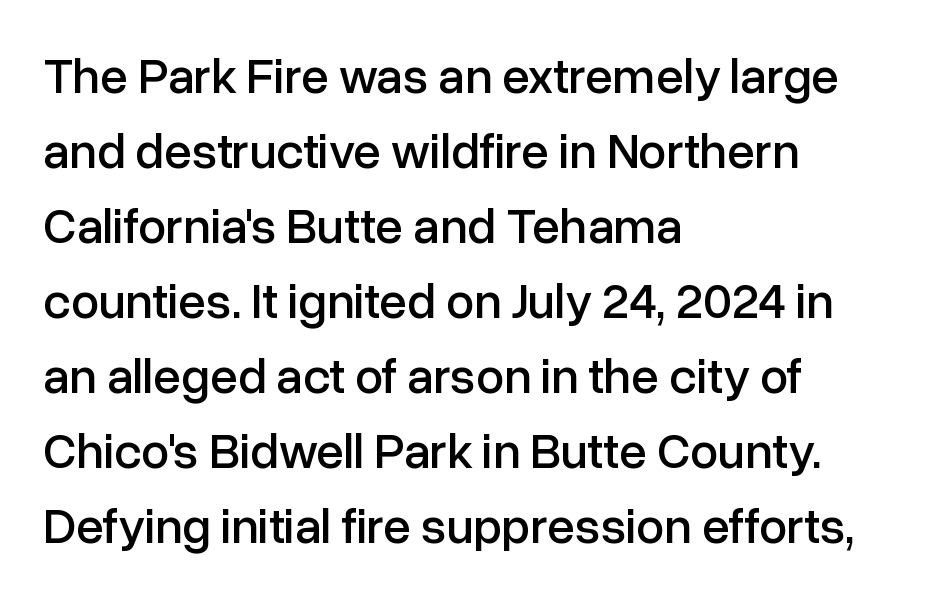
The image shows 50 px sans-serif type, upright; set left-aligned, normal line spacing (1.5x), normal letter spacing, not underlined; low stroke contrast and a medium x-height.
